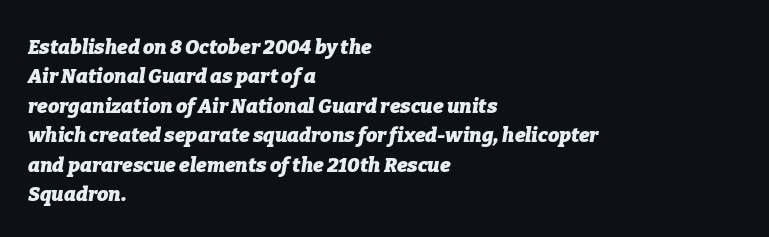
{"italic": "yes", "lean": "right", "slant_degrees": 9, "bold": "yes", "underline": "no", "align": "left", "line_spacing": "normal", "line_spacing_ratio": 1.47, "letter_spacing": "normal", "letter_spacing_em": 0.0, "glyph_px": 20}
